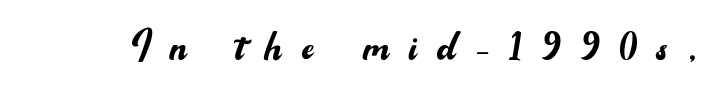
The image shows 51 px regular-weight sans-serif type; set unusually wide letter spacing (+0.4 em), not underlined; medium stroke contrast and a small x-height.
